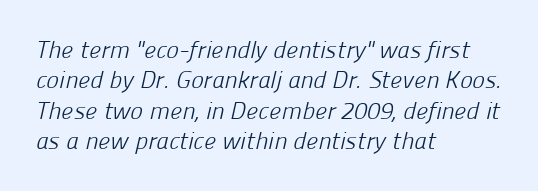
The paragraph shown leans on its left margin. This rendering features lettering with no underline. How are the letters spaced? Ordinarily, with no added tracking. A normal amount of white space separates one row of letters from the next.
